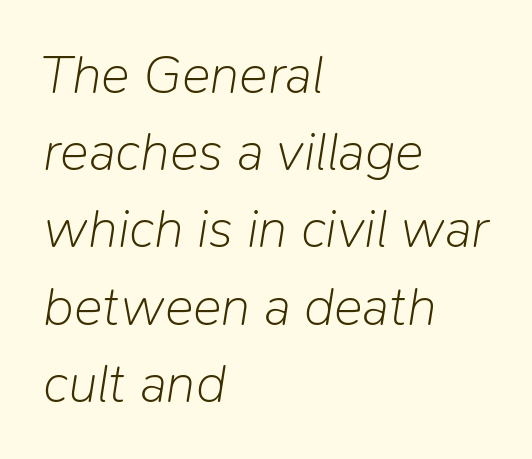
Q: Is the text bold? A: No.
Q: Is the text italic (slanted)? A: Yes, it leans right by about 9 degrees.
Q: Is the text underlined? A: No.
Q: How is the paragraph aligned? A: Left-aligned.
Q: Is the spacing between letters normal or unusually wide? A: Normal.
Q: Is the spacing between lines tight, normal or loose? A: Normal.
Q: Width (condensed, normal, or wide)? A: Normal.
Q: Stroke contrast? A: Low.
Q: x-height? A: Medium.
Q: Monospaced? A: No.
